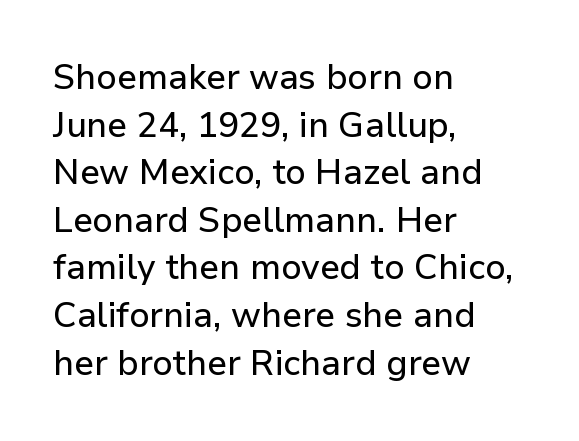
The image shows 35 px sans-serif type, upright; set left-aligned, normal line spacing (1.36x), normal letter spacing, not underlined; low stroke contrast and a medium x-height.
